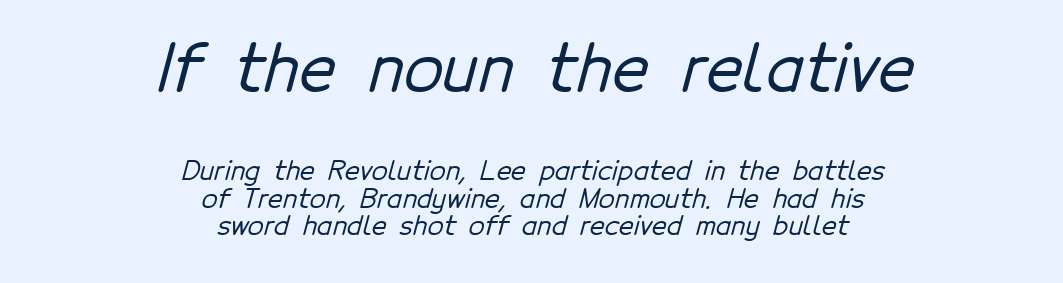
Q: Is the typeface a serif or a sans-serif typeface? A: Sans-serif.
Q: Is the text underlined? A: No.
Q: How is the paragraph aligned? A: Centered.
Q: Is the spacing between letters normal or unusually wide? A: Normal.
Q: Is the spacing between lines tight, normal or loose? A: Tight.
Q: Which block of text is set in a larger size, the first (top) or the second (bottom)? A: The first (top) one.
Q: Width (condensed, normal, or wide)? A: Normal.
Q: Stroke contrast? A: Low.
Q: x-height? A: Medium.
Q: Monospaced? A: No.
